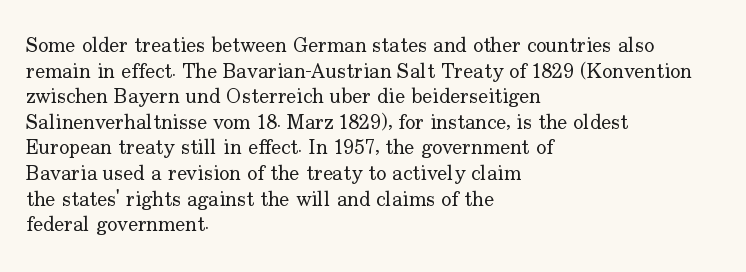
Q: Is the text bold? A: No.
Q: Is the text italic (slanted)? A: No, it is upright.
Q: Is the text underlined? A: No.
Q: How is the paragraph aligned? A: Left-aligned.
Q: Is the spacing between letters normal or unusually wide? A: Normal.
